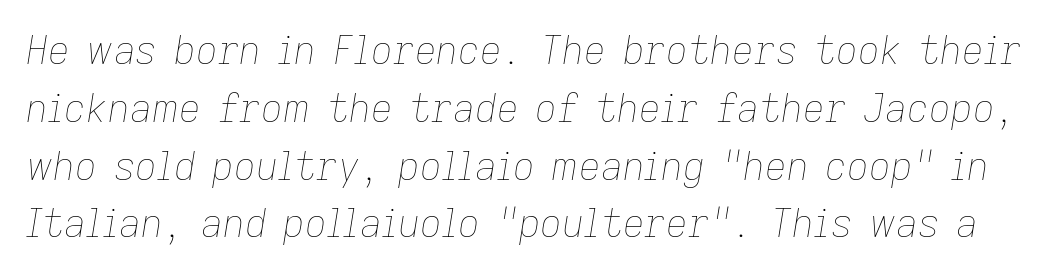
{"italic": "yes", "lean": "right", "slant_degrees": 9, "bold": "no", "weight": "thin", "width": "normal", "stroke_contrast": "low", "x_height": "medium", "monospaced": "no", "underline": "no", "line_spacing": "normal", "line_spacing_ratio": 1.52, "letter_spacing": "normal", "letter_spacing_em": 0.0, "glyph_px": 38}
